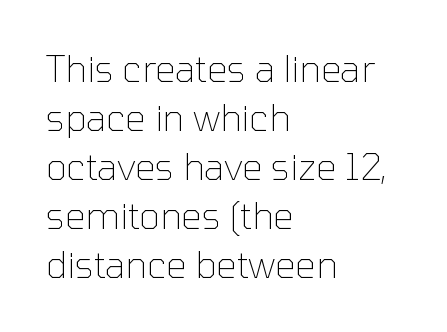
Q: Is the text bold? A: No.
Q: Is the text italic (slanted)? A: No, it is upright.
Q: Is the typeface a serif or a sans-serif typeface? A: Sans-serif.
Q: Is the text underlined? A: No.
Q: How is the paragraph aligned? A: Left-aligned.
Q: Is the spacing between letters normal or unusually wide? A: Normal.
Q: Is the spacing between lines tight, normal or loose? A: Normal.
Q: Width (condensed, normal, or wide)? A: Normal.
Q: Stroke contrast? A: Low.
Q: x-height? A: Medium.
Q: Monospaced? A: No.
